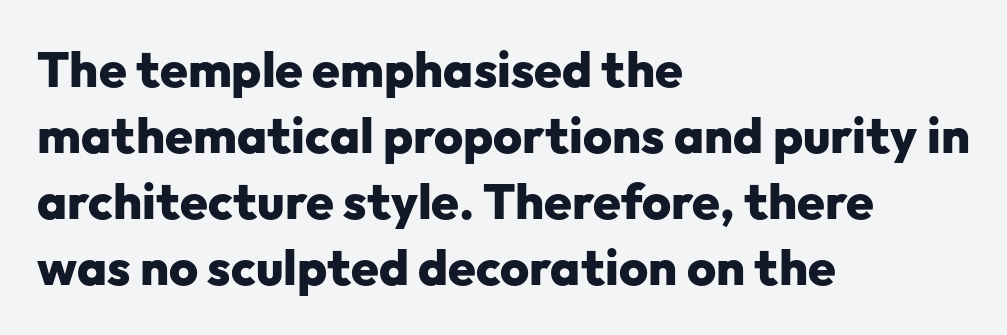
{"serif": "no", "italic": "no", "bold": "yes", "weight": "heavy", "width": "normal", "stroke_contrast": "low", "x_height": "medium", "monospaced": "no", "underline": "no", "align": "left", "line_spacing": "normal", "line_spacing_ratio": 1.32, "letter_spacing": "normal", "letter_spacing_em": 0.0, "glyph_px": 50}
